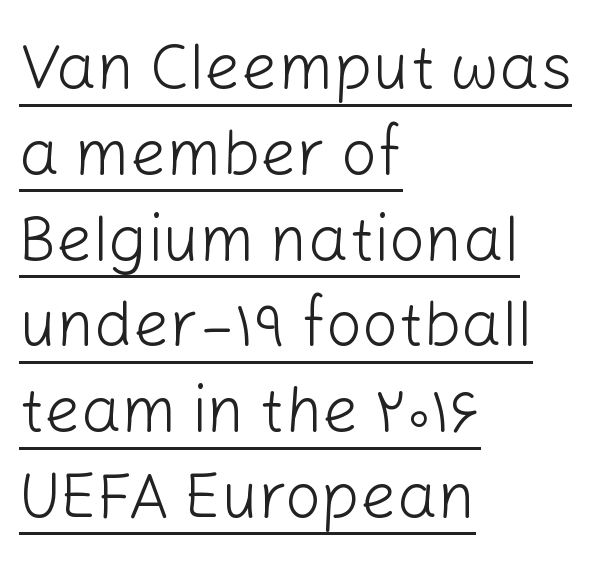
Q: Is the text bold? A: No.
Q: Is the text italic (slanted)? A: No, it is upright.
Q: Is the typeface a serif or a sans-serif typeface? A: Sans-serif.
Q: Is the text underlined? A: Yes.
Q: How is the paragraph aligned? A: Left-aligned.
Q: Is the spacing between letters normal or unusually wide? A: Normal.
Q: Is the spacing between lines tight, normal or loose? A: Normal.
Q: Width (condensed, normal, or wide)? A: Normal.
Q: Stroke contrast? A: Low.
Q: x-height? A: Medium.
Q: Monospaced? A: No.
